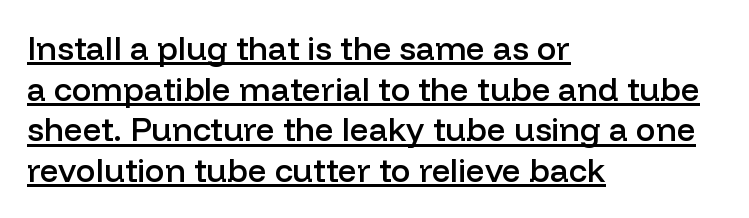
Heft: intermediate — a semibold. Caption: multi-line text, flush left, ragged right. In terms of letterform style, serifs are entirely absent. Is there any slant? The stems are plumb.
